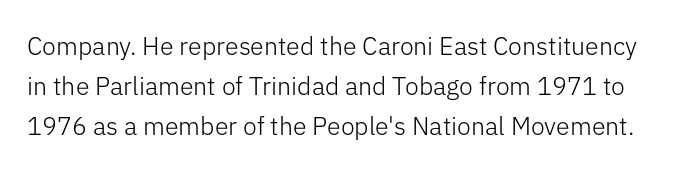
Lines of text with bare space underneath. The strokes carry an ordinary text weight at most. Students, observe: this is what conventionally led text looks like. Upright lettering throughout. Between one letter and the next there's only the usual sliver of space.
